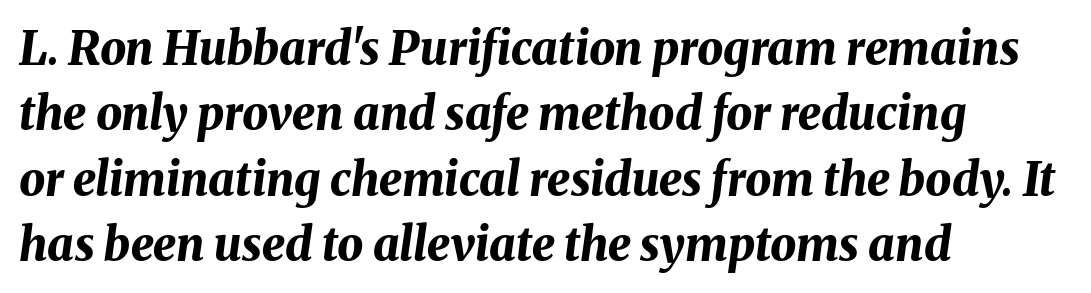
The gap between lines stays unmarked. The face used here is rendered with its standard letterfit. Notice how thick the strokes are: this is what a full bold looks like. Do the characters align in a grid? No, the font is proportional. Does the copy run flush right? No — it runs flush left.
